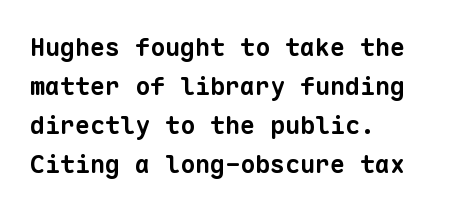
The image shows 25 px bold type; set left-aligned, normal line spacing (1.56x), normal letter spacing, not underlined.
